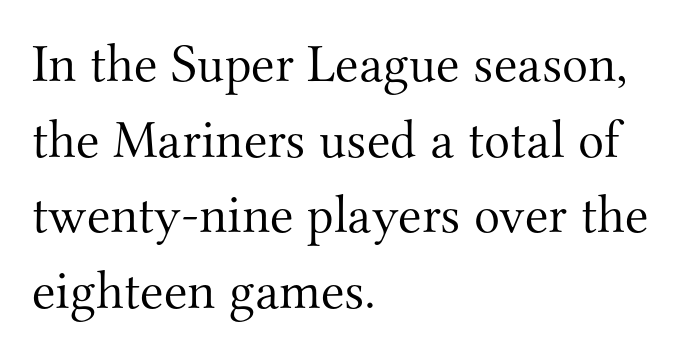
{"serif": "yes", "italic": "no", "bold": "no", "weight": "light", "width": "normal", "stroke_contrast": "medium", "x_height": "small", "monospaced": "no", "underline": "no", "align": "left", "line_spacing": "normal", "line_spacing_ratio": 1.4, "letter_spacing": "normal", "letter_spacing_em": 0.0, "glyph_px": 54}
